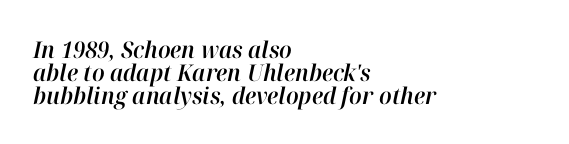
This block would grow much taller if given ordinary leading; it's compressed now. In terms of posture, this sample is oblique. In terms of letterspacing, this is plain default setting. Horizontal alignment here is leftward, the default for most running prose. Decoration check: the copy has no underline.
